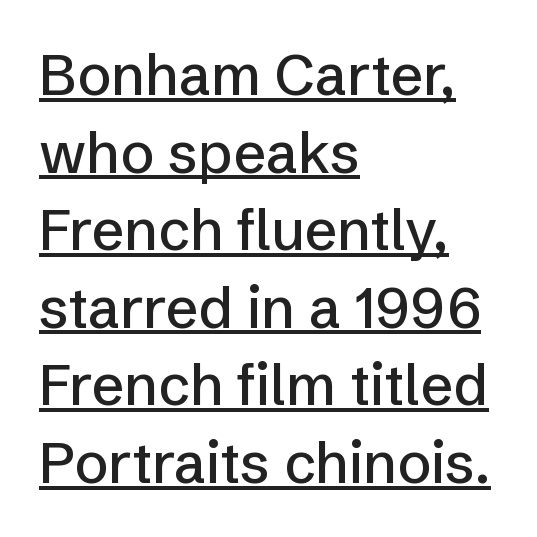
{"serif": "no", "italic": "no", "width": "normal", "stroke_contrast": "low", "x_height": "medium", "monospaced": "no", "underline": "yes", "align": "left", "line_spacing": "normal", "line_spacing_ratio": 1.36, "letter_spacing": "normal", "letter_spacing_em": 0.0, "glyph_px": 57}
